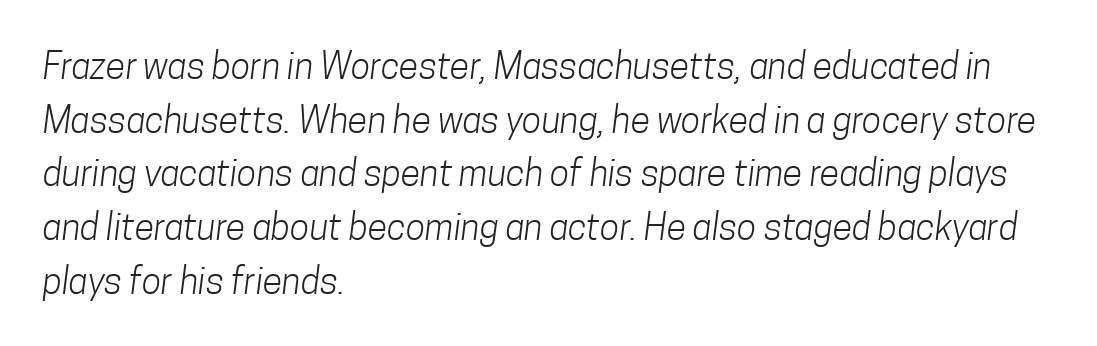
The image shows 36 px light, condensed sans-serif type; set left-aligned, normal line spacing (1.49x), normal letter spacing, not underlined; low stroke contrast and a medium x-height.
